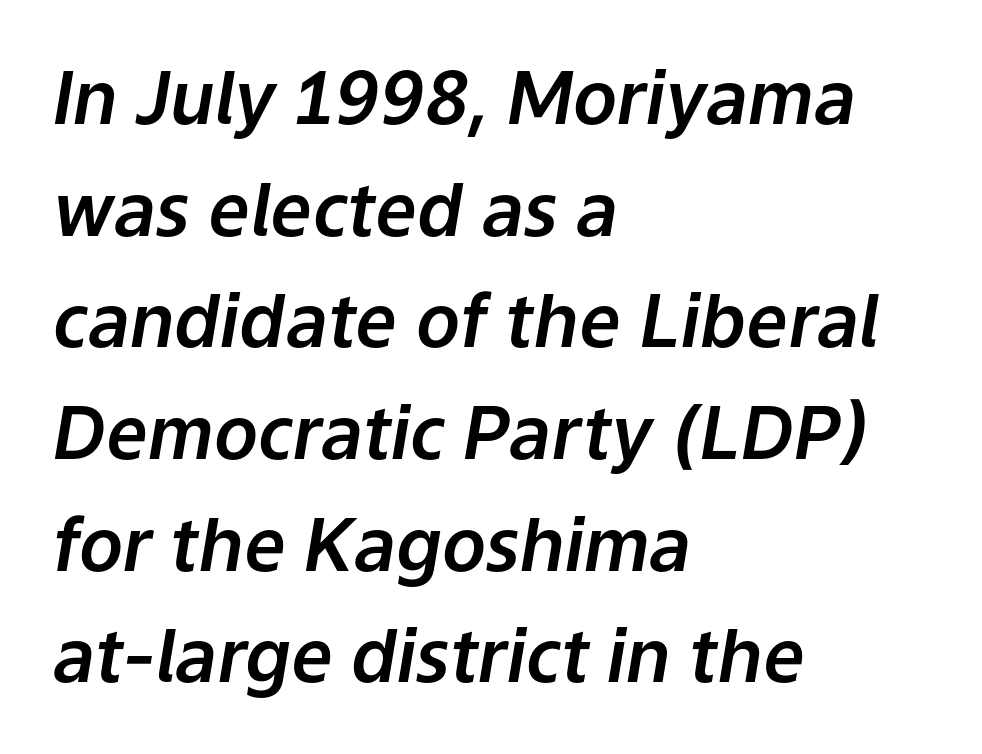
{"italic": "yes", "lean": "right", "slant_degrees": 9, "width": "normal", "stroke_contrast": "low", "x_height": "medium", "monospaced": "no", "underline": "no", "align": "left", "line_spacing": "normal", "line_spacing_ratio": 1.53, "letter_spacing": "normal", "letter_spacing_em": 0.0, "glyph_px": 73}
